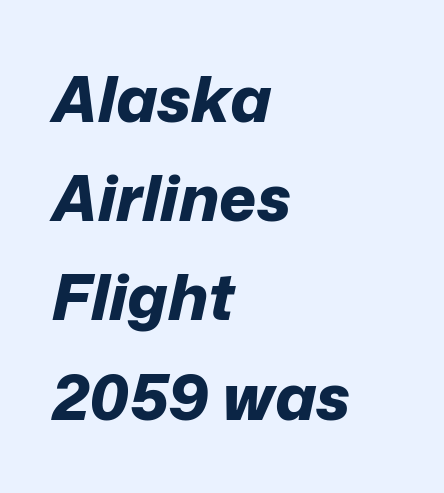
{"italic": "yes", "lean": "right", "slant_degrees": 12, "bold": "yes", "weight": "bold", "width": "normal", "stroke_contrast": "low", "x_height": "medium", "monospaced": "no", "underline": "no", "align": "left", "line_spacing": "normal", "line_spacing_ratio": 1.55, "letter_spacing": "normal", "letter_spacing_em": 0.0, "glyph_px": 64}
